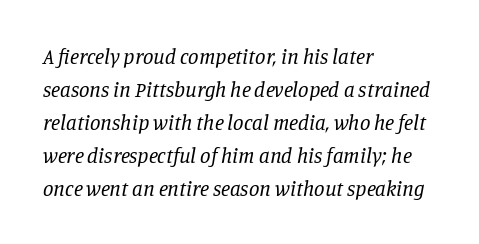
{"italic": "yes", "lean": "right", "slant_degrees": 11, "bold": "no", "underline": "no", "align": "left", "line_spacing": "normal", "line_spacing_ratio": 1.57, "letter_spacing": "normal", "letter_spacing_em": 0.0, "glyph_px": 21}
